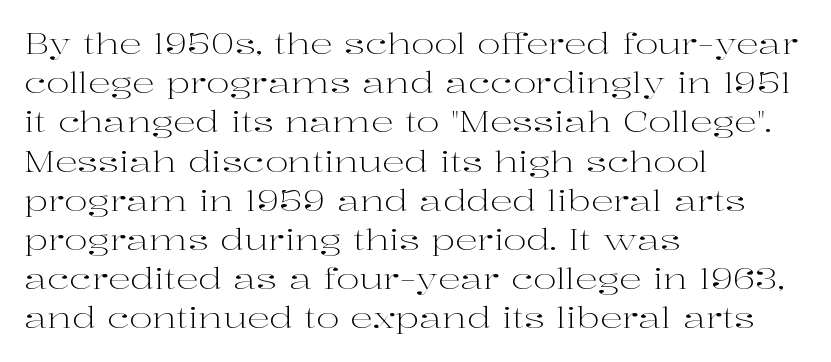
{"serif": "yes", "italic": "no", "bold": "no", "weight": "light", "width": "wide", "stroke_contrast": "high", "x_height": "medium", "monospaced": "no", "underline": "no", "align": "left", "line_spacing": "normal", "line_spacing_ratio": 1.4, "letter_spacing": "normal", "letter_spacing_em": 0.0, "glyph_px": 28}
